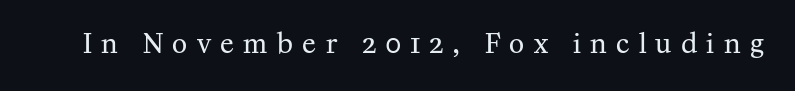
The image shows 26 px text type, upright; set unusually wide letter spacing (+0.36 em), not underlined.
